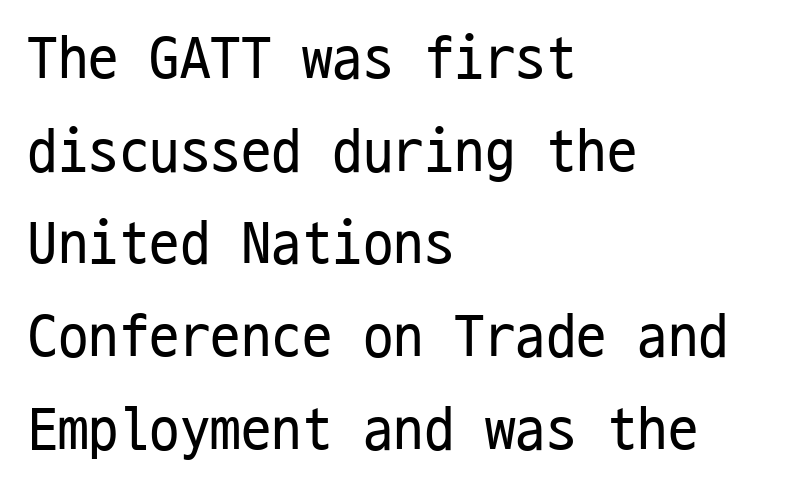
{"serif": "no", "italic": "no", "bold": "no", "weight": "regular", "width": "condensed", "stroke_contrast": "low", "x_height": "medium", "monospaced": "yes", "underline": "no", "align": "left", "line_spacing": "normal", "line_spacing_ratio": 1.52, "letter_spacing": "normal", "letter_spacing_em": 0.0, "glyph_px": 61}
